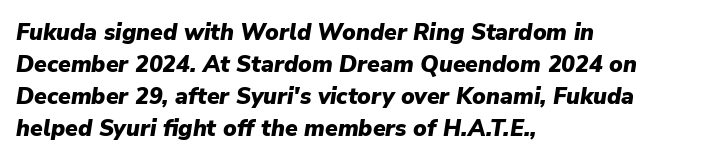
Style check: oblique. These lines stack with their left ends in a neat column. Default kerning and tracking; the words read as compact shapes. Line spacing here is normal.
